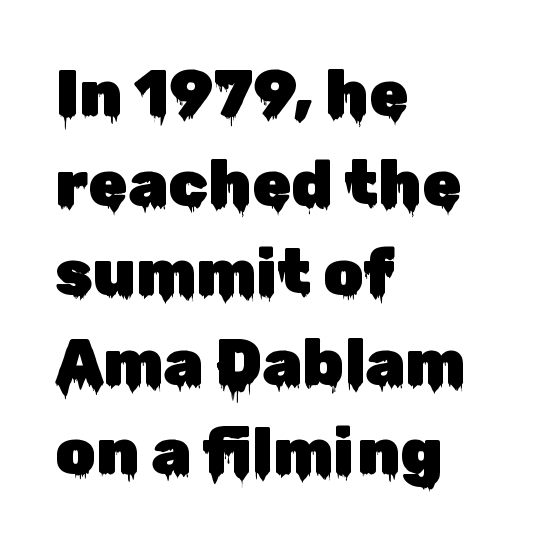
The image shows 64 px sans-serif type, upright; set left-aligned, normal line spacing (1.4x), normal letter spacing, not underlined; low stroke contrast and a medium x-height.
